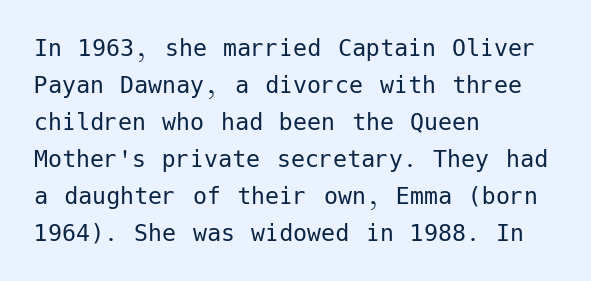
Q: Is the text bold? A: No.
Q: Is the text italic (slanted)? A: No, it is upright.
Q: Is the typeface a serif or a sans-serif typeface? A: Sans-serif.
Q: Is the text underlined? A: No.
Q: How is the paragraph aligned? A: Left-aligned.
Q: Is the spacing between letters normal or unusually wide? A: Normal.
Q: Is the spacing between lines tight, normal or loose? A: Normal.
Q: Width (condensed, normal, or wide)? A: Normal.
Q: Stroke contrast? A: Low.
Q: x-height? A: Medium.
